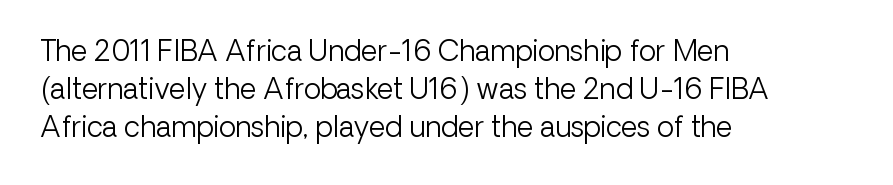
{"serif": "no", "italic": "no", "bold": "no", "weight": "light", "width": "normal", "stroke_contrast": "low", "x_height": "medium", "monospaced": "no", "underline": "no", "align": "left", "line_spacing": "normal", "line_spacing_ratio": 1.36, "letter_spacing": "normal", "letter_spacing_em": 0.0, "glyph_px": 28}
